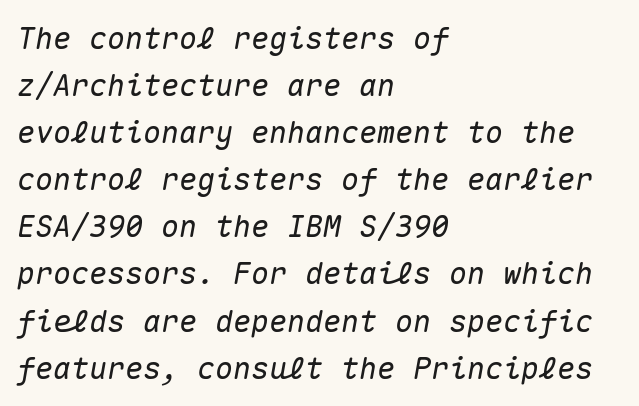
{"italic": "yes", "lean": "right", "slant_degrees": 10, "width": "normal", "stroke_contrast": "medium", "x_height": "medium", "monospaced": "yes", "underline": "no", "align": "left", "line_spacing": "normal", "line_spacing_ratio": 1.57, "letter_spacing": "normal", "letter_spacing_em": 0.0, "glyph_px": 30}
